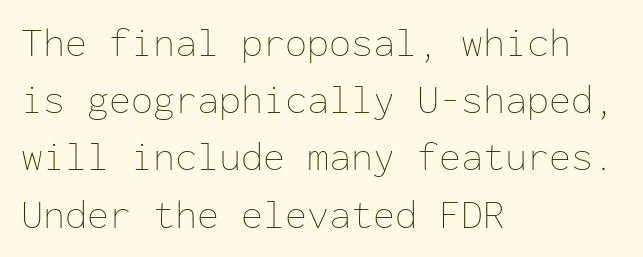
Weight class: somewhere from thin through regular. This sample keeps an unexceptional amount of space between lines. No extra tracking has been applied to these lines. The typography opts for an upright posture over an oblique one. The foot of each line stays bare and open.
